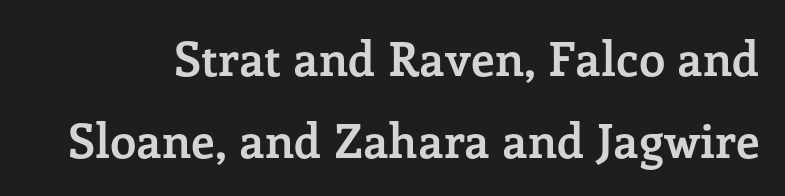
The image shows 47 px semibold serif type, upright; set line spacing 1.74x, normal letter spacing, not underlined; low stroke contrast and a medium x-height.
